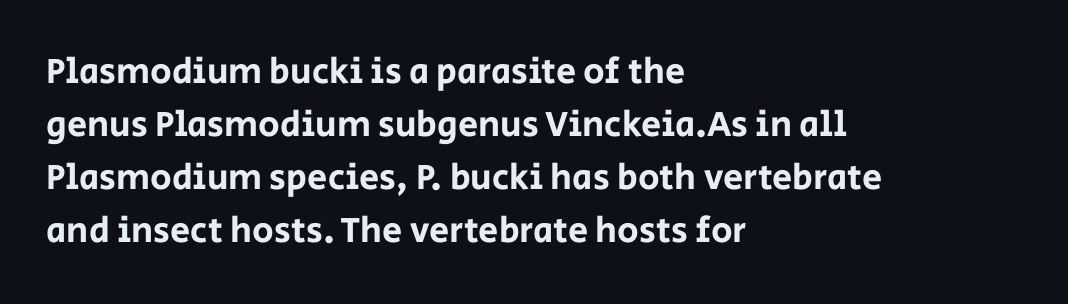
Q: Is the text italic (slanted)? A: No, it is upright.
Q: Is the typeface a serif or a sans-serif typeface? A: Sans-serif.
Q: Is the text underlined? A: No.
Q: How is the paragraph aligned? A: Left-aligned.
Q: Is the spacing between letters normal or unusually wide? A: Normal.
Q: Is the spacing between lines tight, normal or loose? A: Normal.
Q: Width (condensed, normal, or wide)? A: Normal.
Q: Stroke contrast? A: Low.
Q: x-height? A: Large.
Q: Monospaced? A: No.
